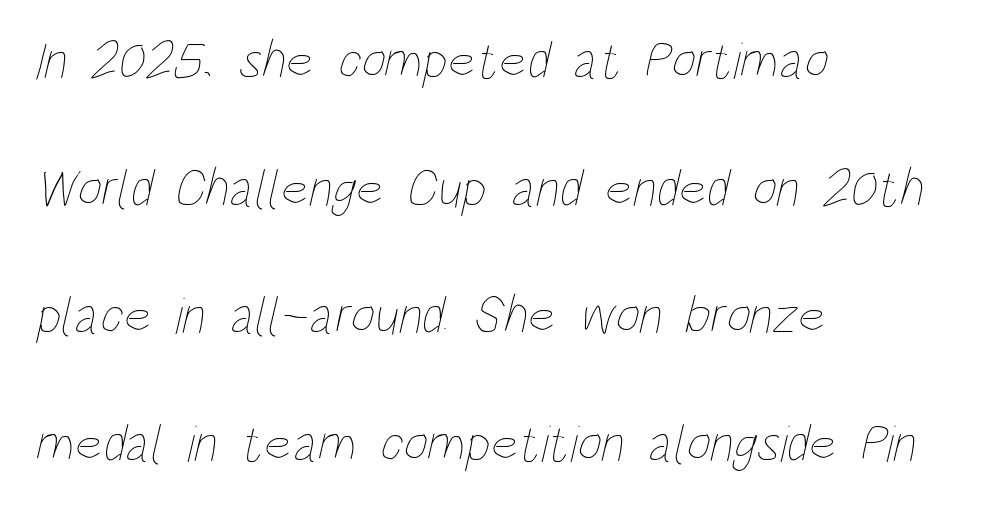
The image shows 53 px thin, condensed type; set left-aligned, loose line spacing (2.41x), normal letter spacing, not underlined; low stroke contrast and a large x-height.
